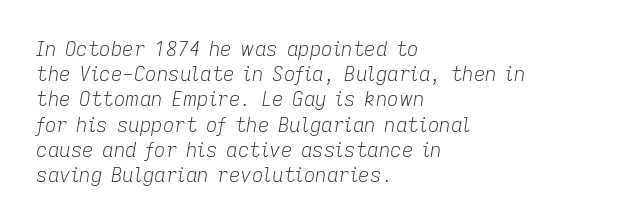
The image shows 20 px text type, italic (leaning right); set left-aligned, normal line spacing (1.26x), normal letter spacing, not underlined.
